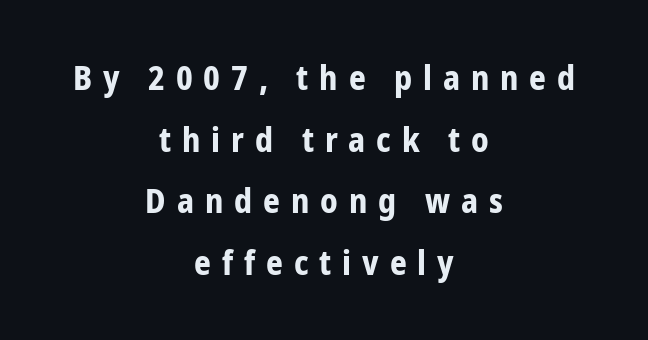
Q: Is the text bold? A: Yes.
Q: Is the text italic (slanted)? A: No, it is upright.
Q: Is the typeface a serif or a sans-serif typeface? A: Sans-serif.
Q: Is the text underlined? A: No.
Q: How is the paragraph aligned? A: Centered.
Q: Is the spacing between letters normal or unusually wide? A: Unusually wide.
Q: Width (condensed, normal, or wide)? A: Condensed.
Q: Stroke contrast? A: Low.
Q: x-height? A: Medium.
Q: Monospaced? A: No.
